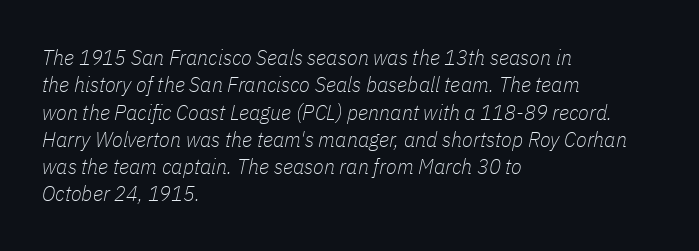
The image shows 22 px text type, italic (leaning right); set left-aligned, line spacing 1.24x, normal letter spacing, not underlined.
